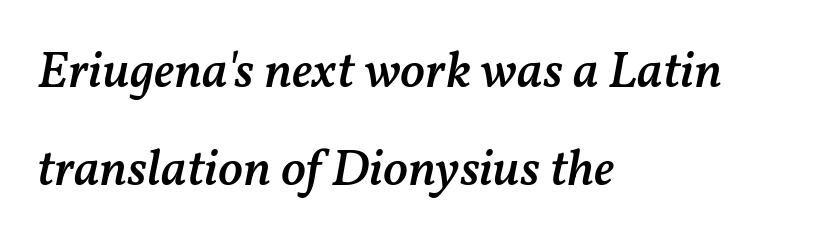
The image shows 52 px semibold type, italic (leaning right); set left-aligned, line spacing 1.89x, normal letter spacing, not underlined; medium stroke contrast and a medium x-height.
